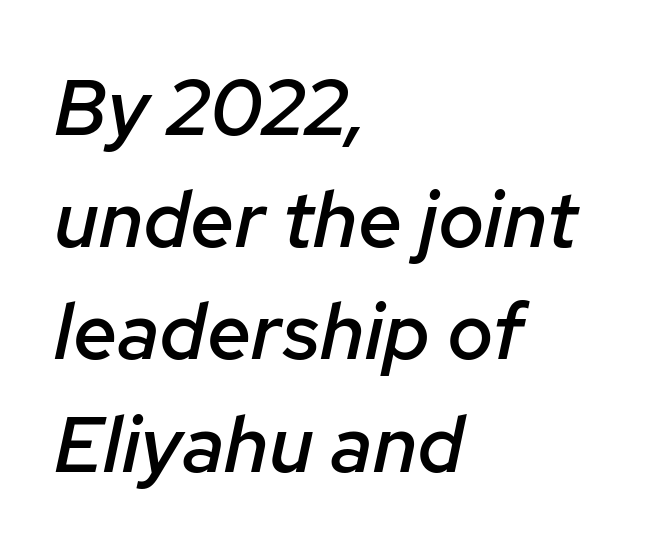
Notice the strokes are somewhat thickened but not fully heavy: this is a semibold. There's an unmistakable incline to the writing here. Whoever set this chose a conventional vertical rhythm. The passage shown has conventional tracking throughout. Think of a printed novel: that variable character pitch is what you see here. The compositor pushed each line to the left boundary.
